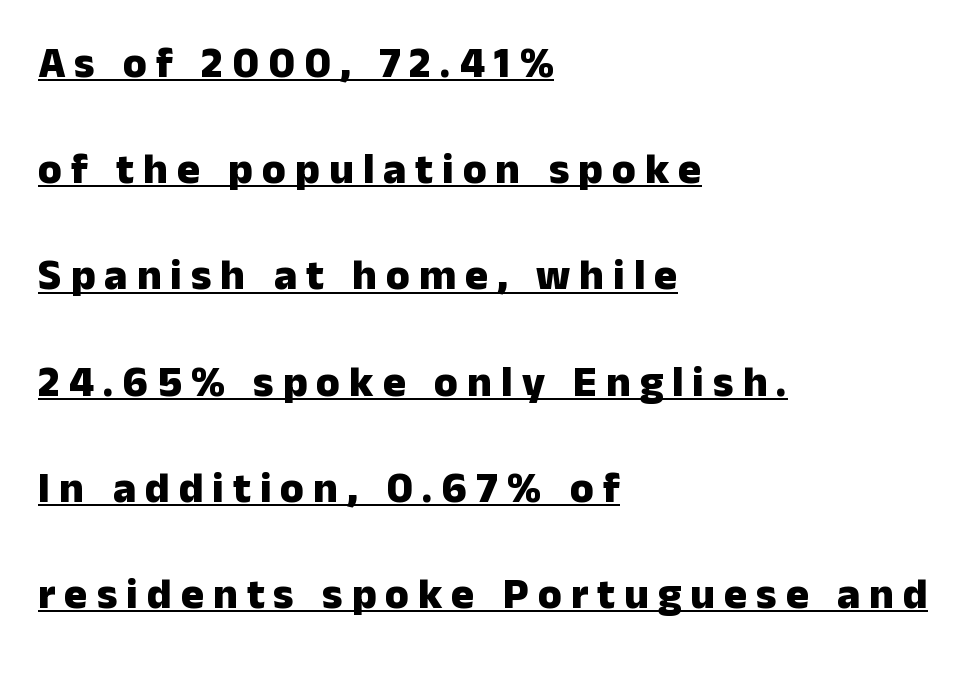
This rendering uses left alignment, leaving the right contour irregular. Stroke terminals: plain, sans-serif. Underlining? Definitely there. Proportional: the letters do not fall into vertical columns. How would I describe the line gaps? Wide and relaxed.
